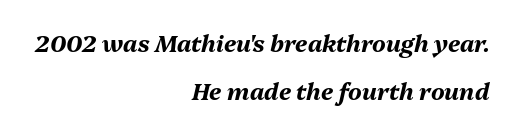
The image shows 23 px bold type, italic (leaning right); set right-aligned, loose line spacing (2.1x), normal letter spacing, not underlined.
